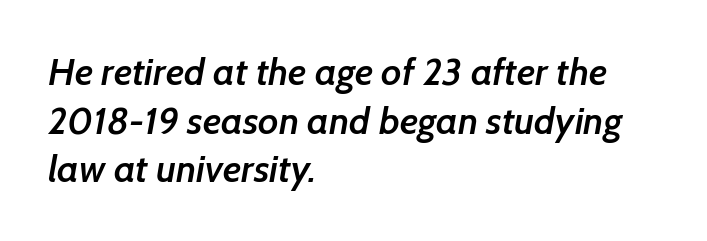
The space beneath each line is pristine and unruled. If you drew a ruler down the left edge, every line would touch it. Honestly, the letter spacing is just normal — you wouldn't notice it. Note the varied advance widths — an 'i' is clearly narrower than an 'm'. Stroke thickness is moderately raised; the sample reads as semibold.
